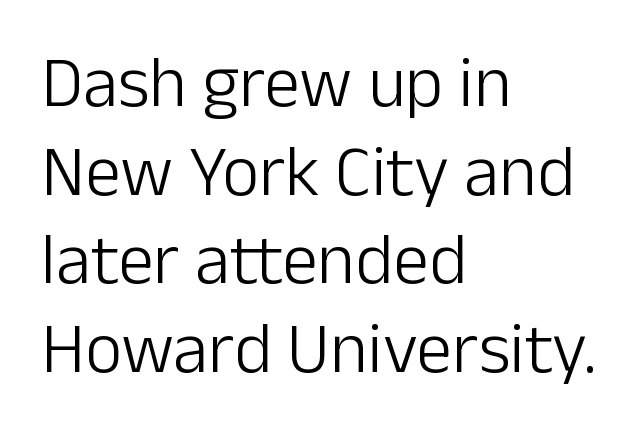
The image shows 72 px light sans-serif type, upright; set left-aligned, line spacing 1.23x, normal letter spacing, not underlined; low stroke contrast and a medium x-height.
